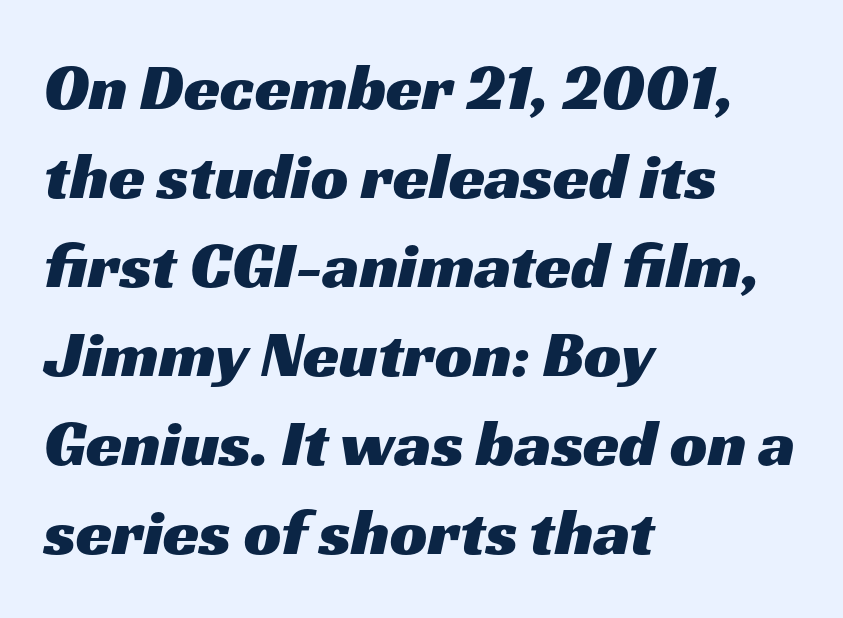
The image shows 66 px wide sans-serif type; set left-aligned, normal line spacing (1.35x), normal letter spacing, not underlined; medium stroke contrast and a medium x-height.
